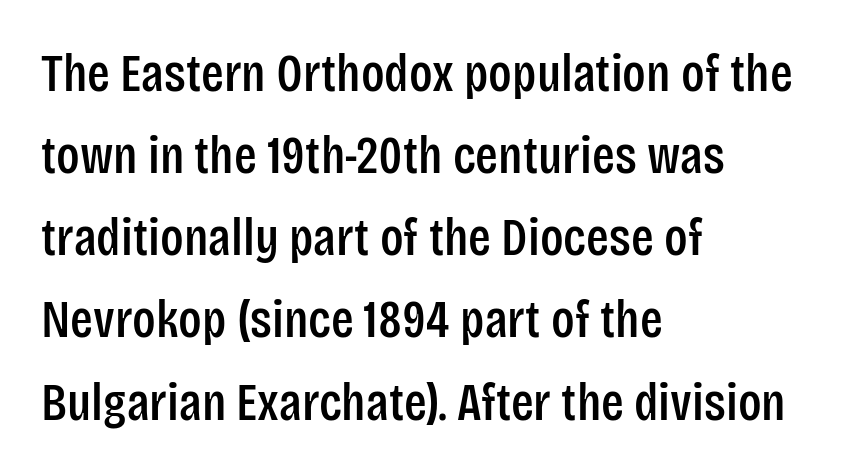
{"serif": "no", "italic": "no", "width": "condensed", "stroke_contrast": "low", "x_height": "large", "monospaced": "no", "underline": "no", "align": "left", "line_spacing": "normal", "line_spacing_ratio": 1.55, "letter_spacing": "normal", "letter_spacing_em": 0.0, "glyph_px": 53}
